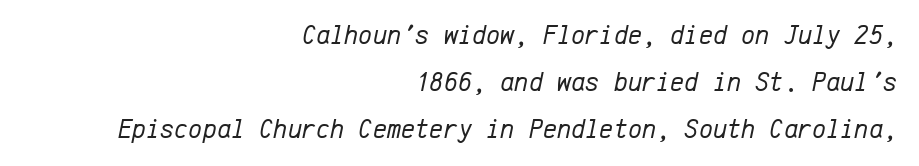
Q: Is the text bold? A: No.
Q: Is the text italic (slanted)? A: Yes, it leans right by about 12 degrees.
Q: Is the text underlined? A: No.
Q: How is the paragraph aligned? A: Right-aligned.
Q: Is the spacing between letters normal or unusually wide? A: Normal.
